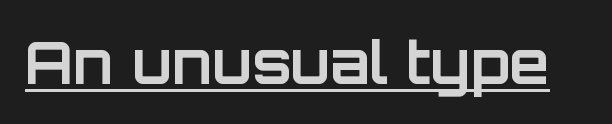
Grotesque or geometric, the face here clearly has no serifs. Spacing between characters is what you'd get straight out of the box. If you drew a line through each stem, it would be perfectly vertical. The face used here appears with an underline applied. The rendering uses natural spacing where letterforms have individual widths. Is the type bold? Yes — the strokes are clearly thick and heavy.
